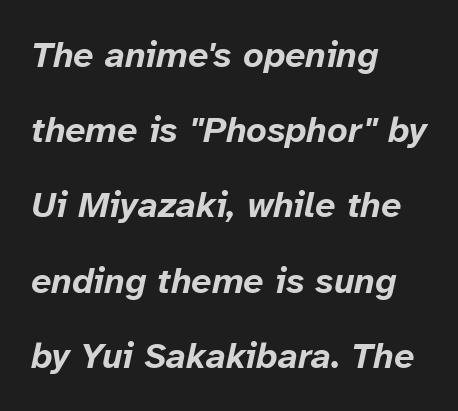
What stands out about the letter spacing? Nothing — it is the standard amount. The lines are quadded left. Each row of text sits above clean, open space. Plenty of ink on the page — the face is bold.
